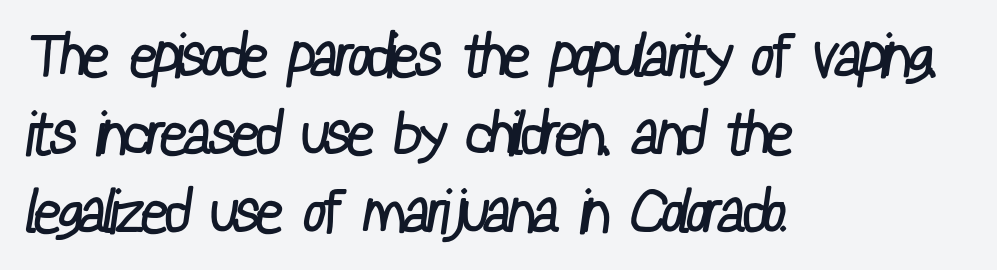
The image shows 60 px regular-weight, condensed sans-serif type; set left-aligned, normal line spacing (1.3x), normal letter spacing, not underlined; low stroke contrast and a medium x-height.
